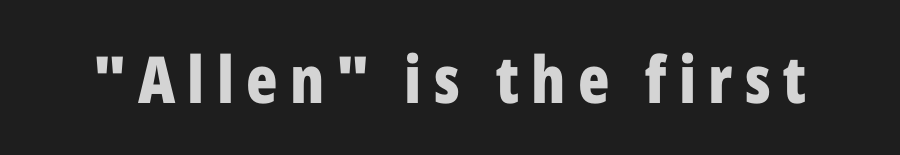
{"serif": "no", "italic": "no", "bold": "yes", "weight": "bold", "width": "condensed", "stroke_contrast": "low", "x_height": "medium", "monospaced": "no", "underline": "no", "glyph_px": 65}
